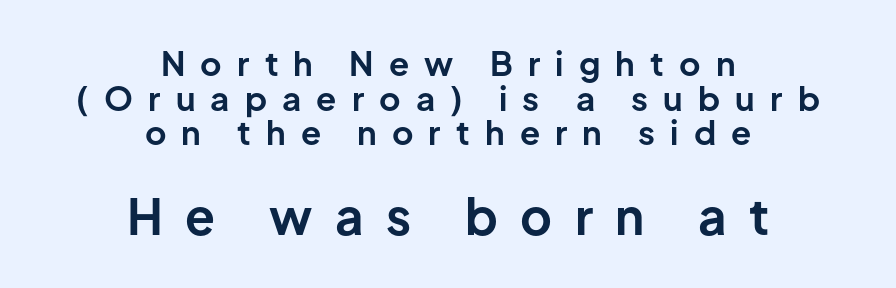
{"serif": "no", "italic": "no", "bold": "yes", "weight": "bold", "width": "normal", "stroke_contrast": "low", "x_height": "medium", "monospaced": "no", "underline": "no", "align": "center", "line_spacing": "tight", "line_spacing_ratio": 1.05, "letter_spacing": "wide", "letter_spacing_em": 0.46, "larger_block": "second", "size_ratio": 1.48, "glyph_px": 49}
